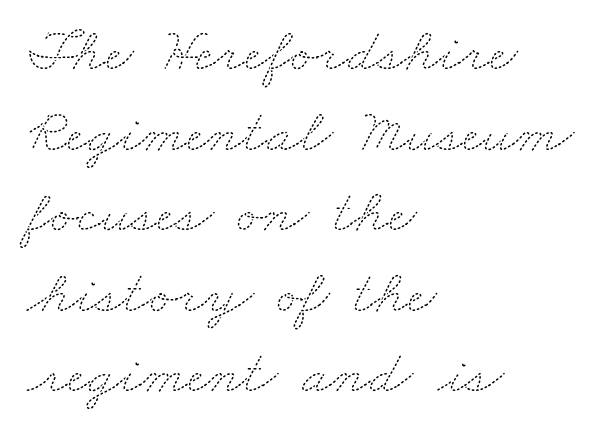
The weight tops out at a normal text grade. The face used here is proportionally spaced, like ordinary book or web type. Leading: standard. Anything drawn beneath the words? Only blank space. The lines in this sample share a left origin and differ only in where they stop. You could call the tracking neutral — neither tight nor loose.
